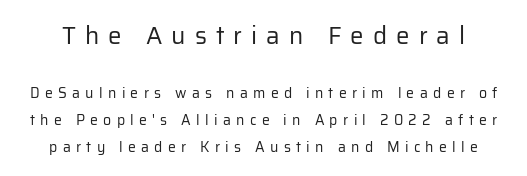
The image shows 24 px text type, upright; set loose line spacing (1.94x), unusually wide letter spacing (+0.38 em), not underlined; the first (top) block is 1.71x larger.
